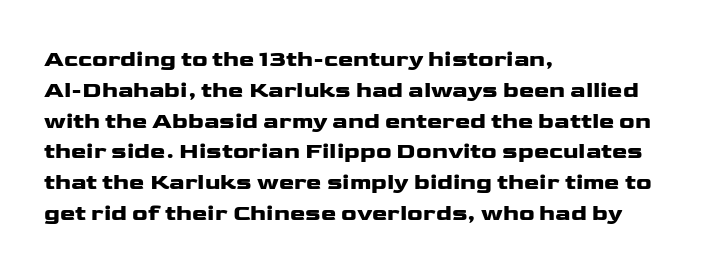
Q: Is the text italic (slanted)? A: No, it is upright.
Q: Is the text underlined? A: No.
Q: How is the paragraph aligned? A: Left-aligned.
Q: Is the spacing between letters normal or unusually wide? A: Normal.
Q: Is the spacing between lines tight, normal or loose? A: Normal.
